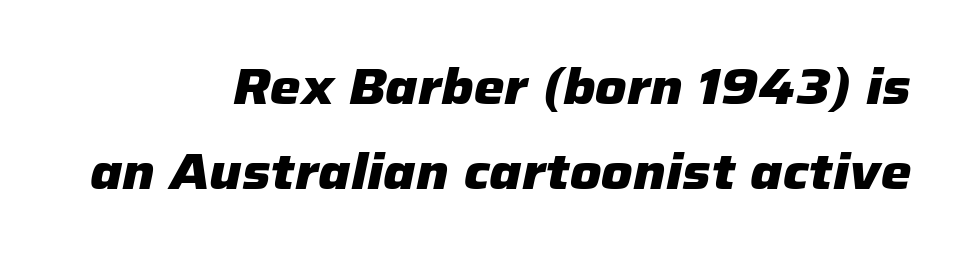
The image shows 49 px heavy type, italic (leaning right); set right-aligned, line spacing 1.74x, normal letter spacing, not underlined; low stroke contrast and a medium x-height.
